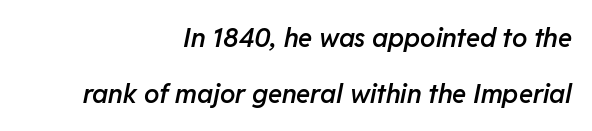
{"italic": "yes", "lean": "right", "slant_degrees": 11, "bold": "semi", "underline": "no", "align": "right", "line_spacing": "loose", "line_spacing_ratio": 2.14, "letter_spacing": "normal", "letter_spacing_em": 0.0, "glyph_px": 26}
